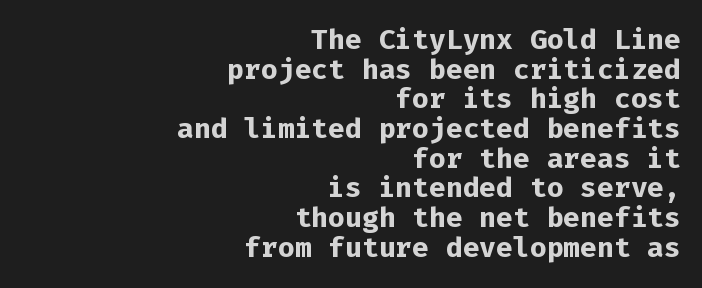
{"serif": "no", "italic": "no", "bold": "yes", "weight": "bold", "width": "normal", "stroke_contrast": "low", "x_height": "medium", "monospaced": "yes", "underline": "no", "align": "right", "line_spacing": "tight", "line_spacing_ratio": 1.06, "letter_spacing": "normal", "letter_spacing_em": 0.0, "glyph_px": 28}
